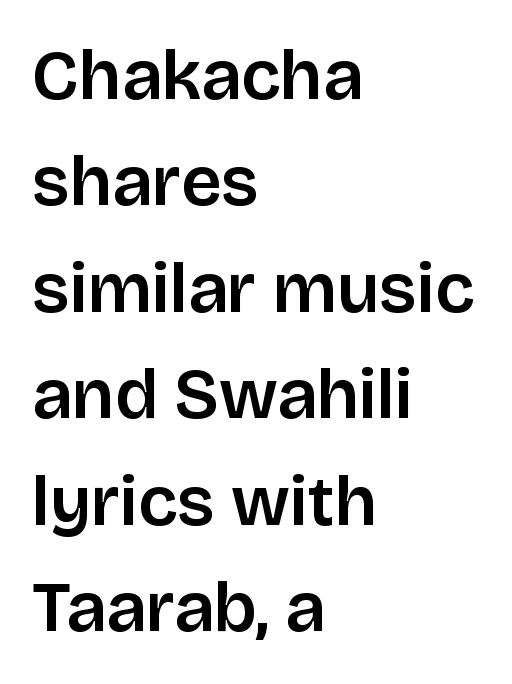
Q: Is the text italic (slanted)? A: No, it is upright.
Q: Is the typeface a serif or a sans-serif typeface? A: Sans-serif.
Q: Is the text underlined? A: No.
Q: How is the paragraph aligned? A: Left-aligned.
Q: Is the spacing between letters normal or unusually wide? A: Normal.
Q: Is the spacing between lines tight, normal or loose? A: Normal.
Q: Width (condensed, normal, or wide)? A: Normal.
Q: Stroke contrast? A: Low.
Q: x-height? A: Large.
Q: Monospaced? A: No.
